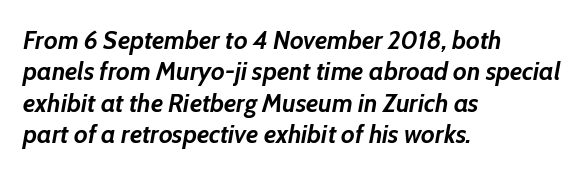
The image shows 26 px bold type, italic (leaning right); set left-aligned, line spacing 1.21x, normal letter spacing, not underlined.
